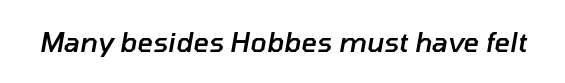
Is the type slanted? Yes — the strokes lean at a clear angle. Compared with an ordinary text face, these strokes are moderately heavier — a semibold. Type without underlining. Honestly, the letter spacing is just normal — you wouldn't notice it.
